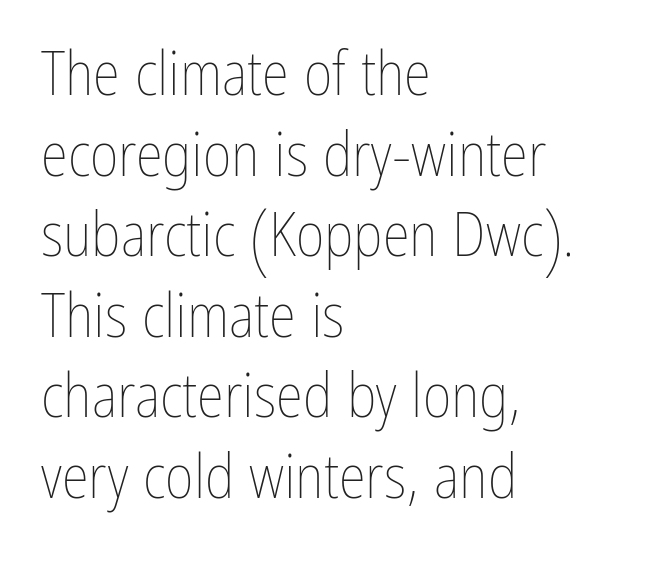
The image shows 62 px thin, condensed type, upright; set left-aligned, normal line spacing (1.3x), normal letter spacing, not underlined; low stroke contrast and a medium x-height.
